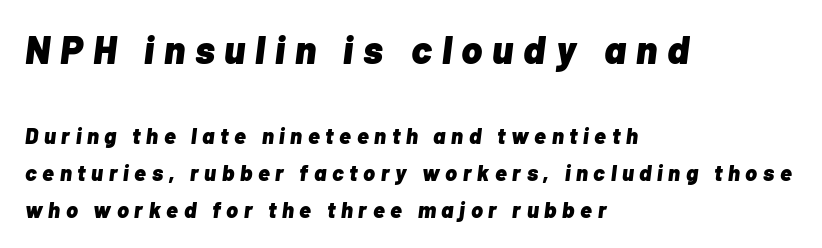
Each new line begins a customary step beneath the previous one. The letters are spread apart with noticeably loose tracking. Of the two passages, the one on top uses the larger point size. Looks like regular typesetting: each glyph gets only the width it needs. Letters rest on an invisible, unmarked baseline. The specimen reads as italic at a glance.
